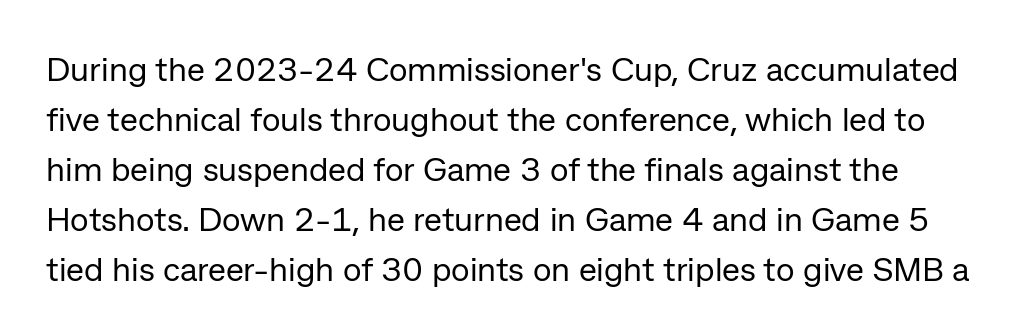
{"serif": "no", "italic": "no", "bold": "no", "weight": "regular", "width": "normal", "stroke_contrast": "low", "x_height": "medium", "monospaced": "no", "underline": "no", "line_spacing": "normal", "line_spacing_ratio": 1.47, "letter_spacing": "normal", "letter_spacing_em": 0.0, "glyph_px": 34}
